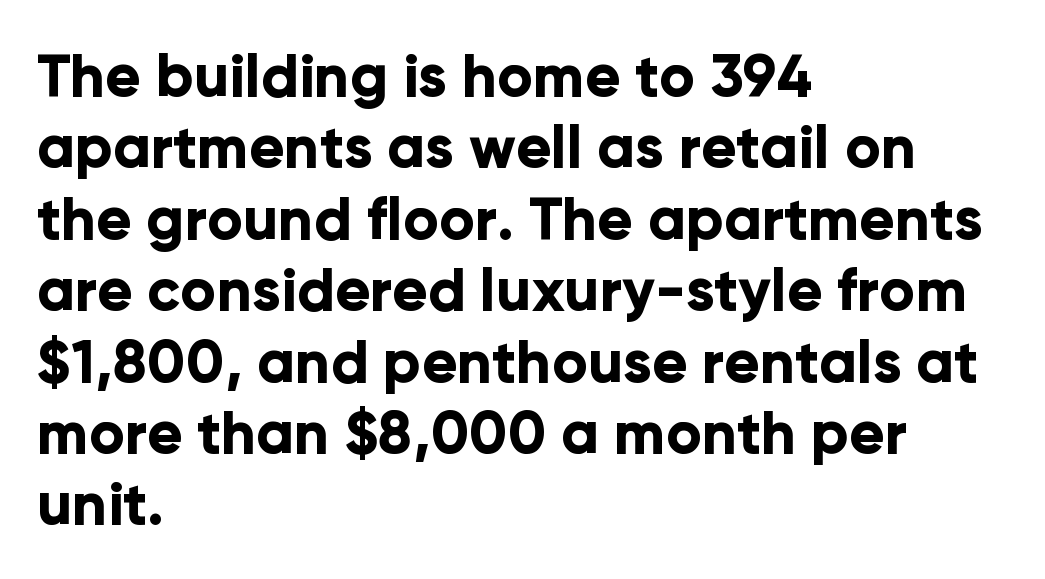
{"serif": "no", "italic": "no", "bold": "yes", "weight": "bold", "width": "normal", "stroke_contrast": "low", "x_height": "medium", "monospaced": "no", "underline": "no", "align": "left", "line_spacing_ratio": 1.21, "letter_spacing": "normal", "letter_spacing_em": 0.0, "glyph_px": 59}
